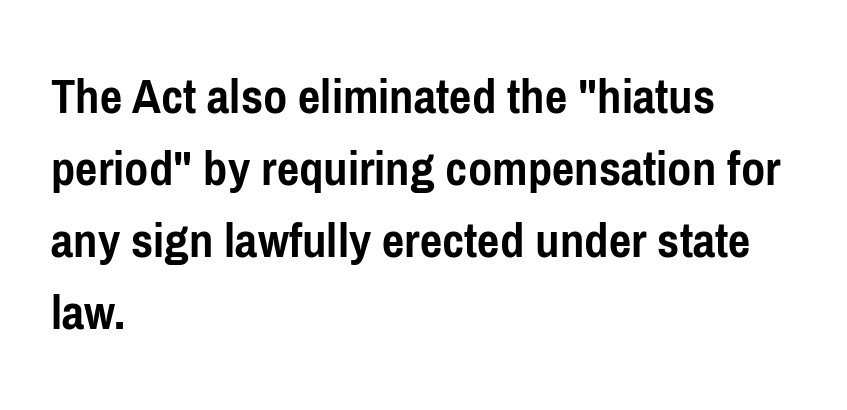
Notice how the stems are strictly vertical — no italics here. Tracking here is standard; glyphs follow each other at the usual distance. The passage shown is emphatically bold. Unlike a traditional serif, this face leaves its strokes unadorned. Horizontal bands of white between lines are of average thickness. Do the characters align in a grid? No, the font is proportional.
